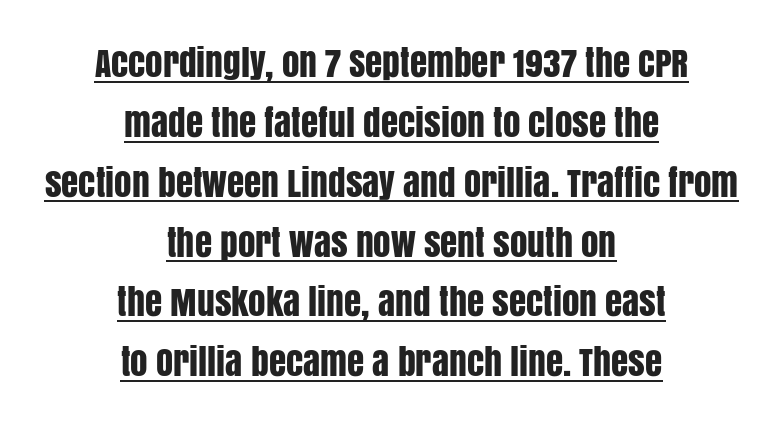
Honestly, the letter spacing is just normal — you wouldn't notice it. The rendering shows plain stroke endings on the letterforms — a sans-serif design. Has an underline been added? It has. The setting favours the middle, as headings and verse often do. It's the straight-up-and-down kind of type.
